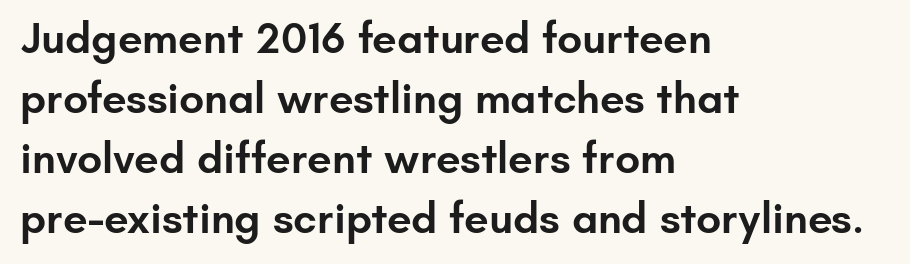
The image shows 44 px semibold sans-serif type, upright; set left-aligned, normal line spacing (1.36x), normal letter spacing, not underlined; low stroke contrast and a small x-height.
